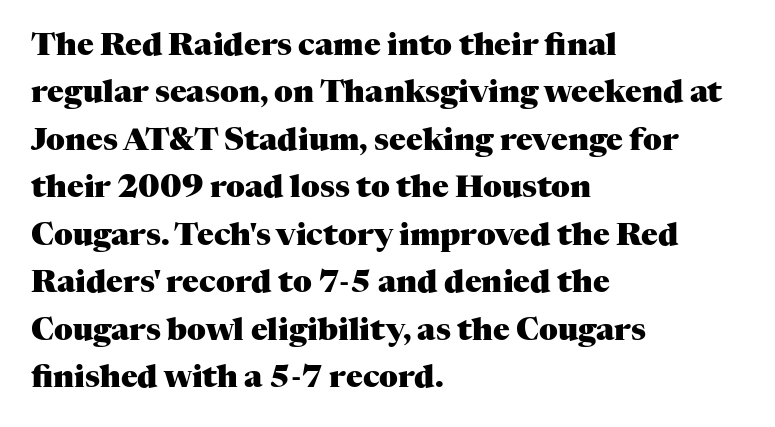
Look at the stroke-to-counter ratio: heavy, a bold. Does the lettering tilt? It doesn't — this is upright. These lines keep a tight, regular rhythm from letter to letter. This is serif lettering, the kind often seen in printed books. The lines are quadded left.
